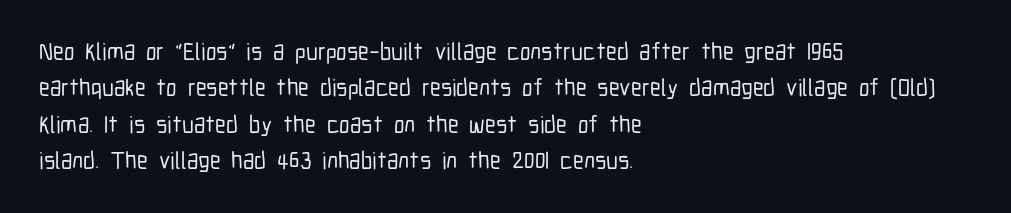
Q: Is the text italic (slanted)? A: No, it is upright.
Q: Is the text underlined? A: No.
Q: How is the paragraph aligned? A: Left-aligned.
Q: Is the spacing between letters normal or unusually wide? A: Normal.
Q: Is the spacing between lines tight, normal or loose? A: Normal.
